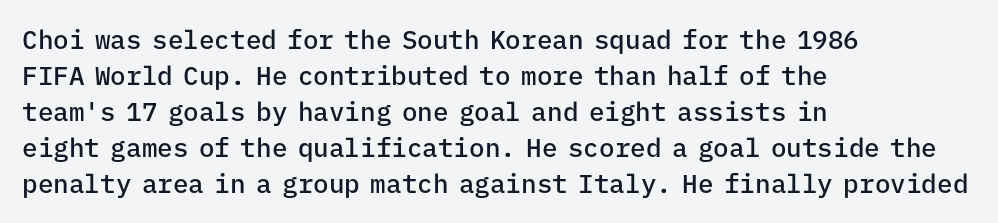
Q: Is the text bold? A: Semi-bold.
Q: Is the text italic (slanted)? A: No, it is upright.
Q: Is the text underlined? A: No.
Q: How is the paragraph aligned? A: Left-aligned.
Q: Is the spacing between letters normal or unusually wide? A: Normal.
Q: Is the spacing between lines tight, normal or loose? A: Normal.
